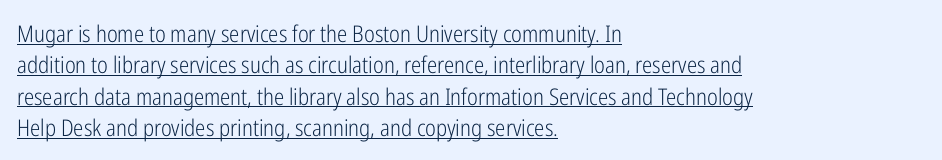
{"italic": "no", "bold": "no", "underline": "yes", "align": "left", "line_spacing": "normal", "line_spacing_ratio": 1.36, "letter_spacing": "normal", "letter_spacing_em": 0.0, "glyph_px": 23}
